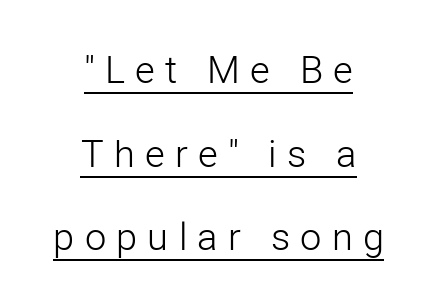
{"serif": "no", "italic": "no", "bold": "no", "weight": "light", "width": "normal", "stroke_contrast": "low", "x_height": "medium", "monospaced": "no", "underline": "yes", "align": "center", "line_spacing": "loose", "line_spacing_ratio": 2.2, "letter_spacing": "wide", "letter_spacing_em": 0.27, "glyph_px": 38}
